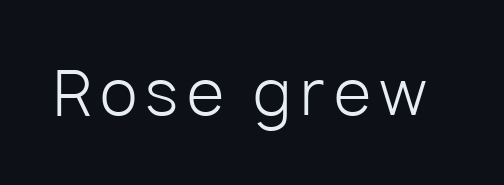
Posture: straight, roman, zero tilt. These lines are rendered in a variable-pitch font. Bold? No — there's no thickening of the strokes. Rule under the text: the space is simply empty. What kind of face is this? One without serifs — a sans.
